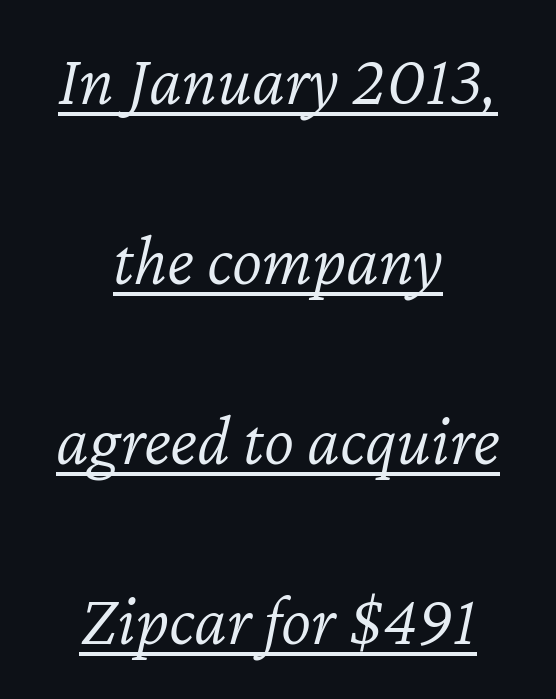
Q: Is the text bold? A: No.
Q: Is the text italic (slanted)? A: Yes, it leans right by about 12 degrees.
Q: Is the text underlined? A: Yes.
Q: How is the paragraph aligned? A: Centered.
Q: Is the spacing between letters normal or unusually wide? A: Normal.
Q: Is the spacing between lines tight, normal or loose? A: Loose.
Q: Width (condensed, normal, or wide)? A: Normal.
Q: Stroke contrast? A: Low.
Q: x-height? A: Medium.
Q: Monospaced? A: No.
